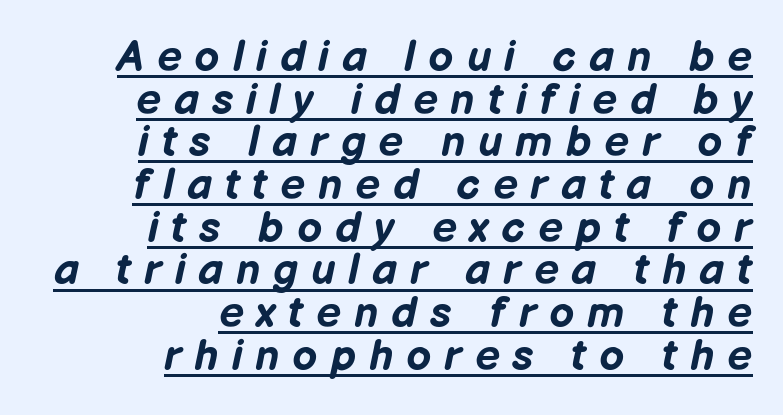
The image shows 44 px bold type, italic (leaning right); set right-aligned, tight line spacing (0.97x), unusually wide letter spacing (+0.29 em), underlined; low stroke contrast and a medium x-height.
